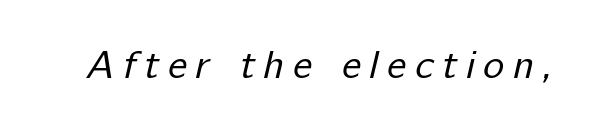
You could not count columns in this text — the font is proportionally spaced. Serifs: no, the terminals of the letterforms are clean. Weight: regular or lighter. Bare-footed words on every line. Glyph-to-glyph distance is far greater than everyday printed text.
